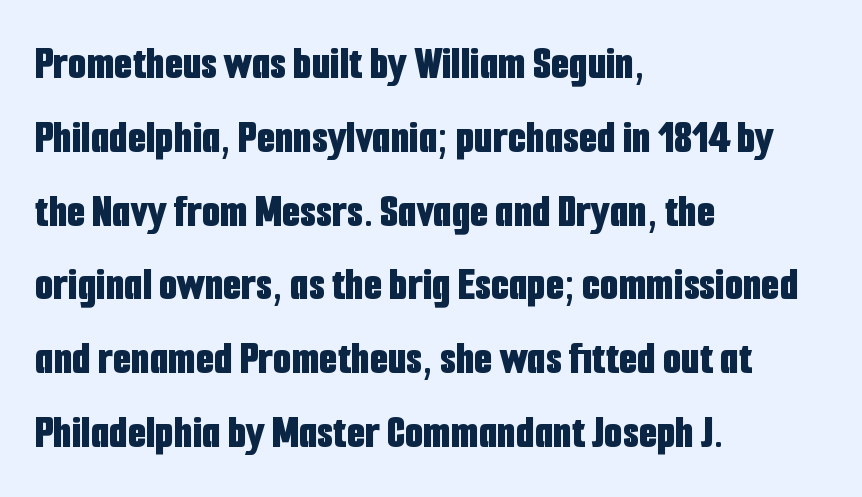
Visually the block forms a straight wall on the left and a jagged coastline on the right. The typesetting leans heavy: a genuine bold. The letters advance in unequal steps, a hallmark of proportional type. Posture: vertical. This sample uses a sans-serif face.
